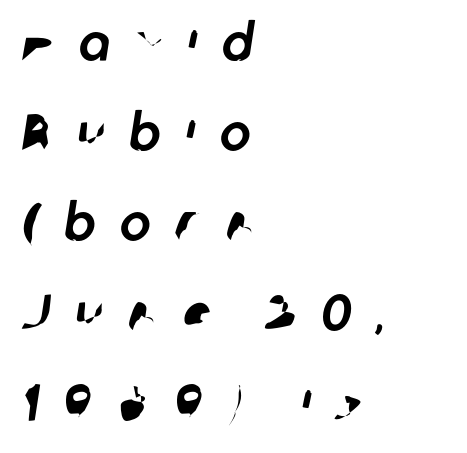
The image shows 52 px sans-serif type; set left-aligned, line spacing 1.73x, unusually wide letter spacing (+0.47 em), not underlined; low stroke contrast and a medium x-height.
